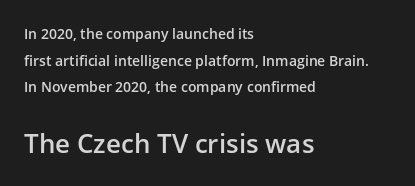
Q: Is the text bold? A: Semi-bold.
Q: Is the text italic (slanted)? A: No, it is upright.
Q: Is the text underlined? A: No.
Q: How is the paragraph aligned? A: Left-aligned.
Q: Is the spacing between letters normal or unusually wide? A: Normal.
Q: Is the spacing between lines tight, normal or loose? A: Loose.
Q: Which block of text is set in a larger size, the first (top) or the second (bottom)? A: The second (bottom) one.
